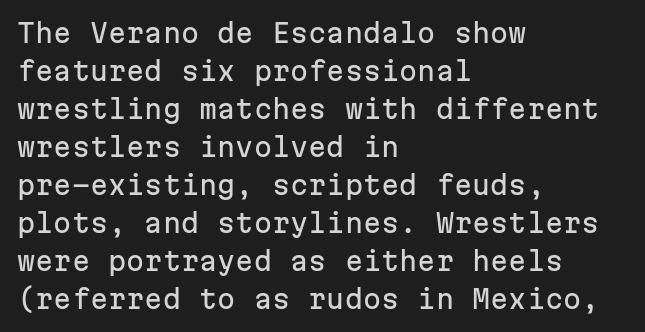
{"italic": "no", "underline": "no", "align": "left", "line_spacing": "normal", "line_spacing_ratio": 1.46, "letter_spacing": "normal", "letter_spacing_em": 0.0, "glyph_px": 26}
